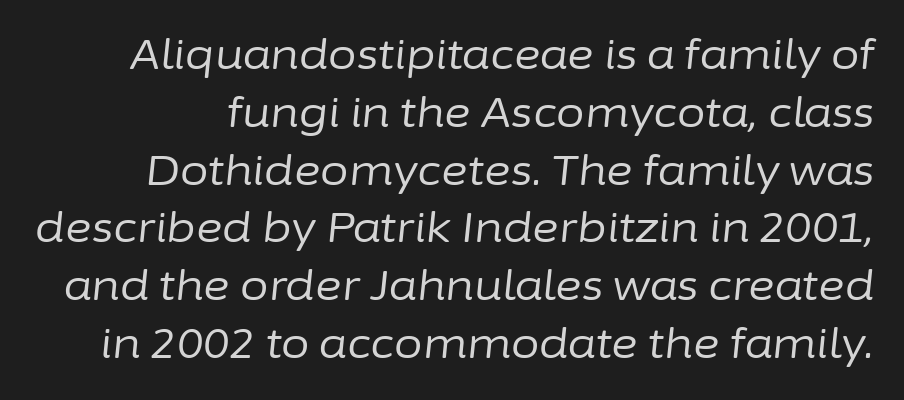
Evenly set lines give the paragraph a standard silhouette. Note the varied advance widths — an 'i' is clearly narrower than an 'm'. The characters are drawn with everyday or finer stroke widths. Default kerning and tracking; the words read as compact shapes.
